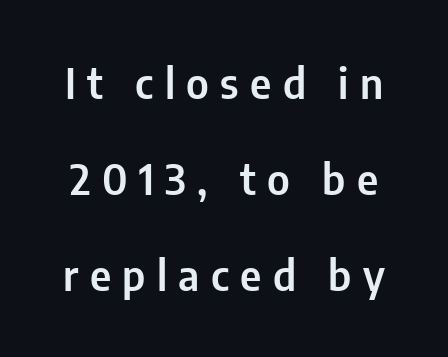
The image shows 42 px condensed sans-serif type, upright; set loose line spacing (2.29x), unusually wide letter spacing (+0.27 em), not underlined; low stroke contrast and a medium x-height.
